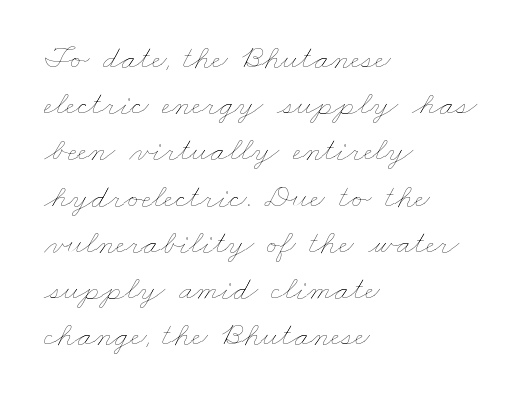
{"bold": "no", "weight": "thin", "width": "wide", "stroke_contrast": "low", "x_height": "small", "monospaced": "no", "underline": "no", "align": "left", "line_spacing": "normal", "line_spacing_ratio": 1.36, "letter_spacing": "normal", "letter_spacing_em": 0.0, "glyph_px": 34}
